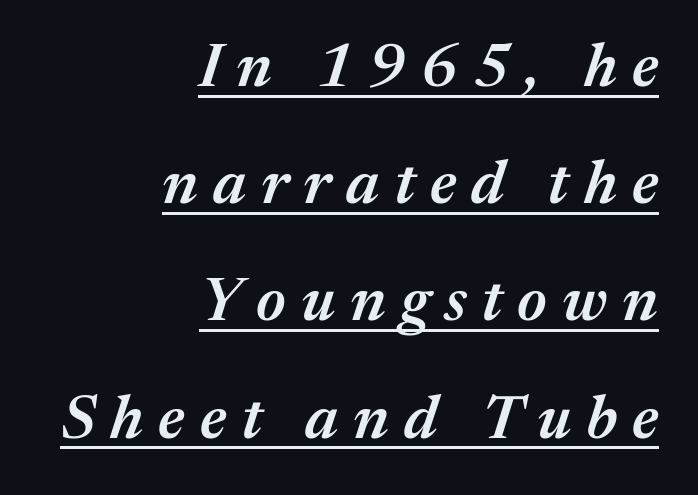
The image shows 62 px semibold type, italic (leaning right); set right-aligned, line spacing 1.89x, unusually wide letter spacing (+0.24 em), underlined; medium stroke contrast and a medium x-height.
